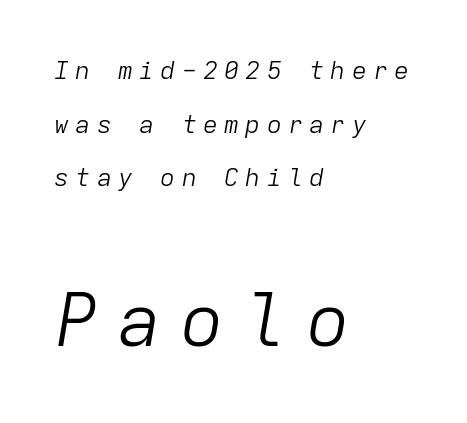
Q: Is the text bold? A: No.
Q: Is the text italic (slanted)? A: Yes, it leans right by about 9 degrees.
Q: Is the text underlined? A: No.
Q: How is the paragraph aligned? A: Left-aligned.
Q: Is the spacing between letters normal or unusually wide? A: Unusually wide.
Q: Is the spacing between lines tight, normal or loose? A: Loose.
Q: Which block of text is set in a larger size, the first (top) or the second (bottom)? A: The second (bottom) one.
Q: Width (condensed, normal, or wide)? A: Normal.
Q: Stroke contrast? A: Low.
Q: x-height? A: Medium.
Q: Monospaced? A: Yes.
